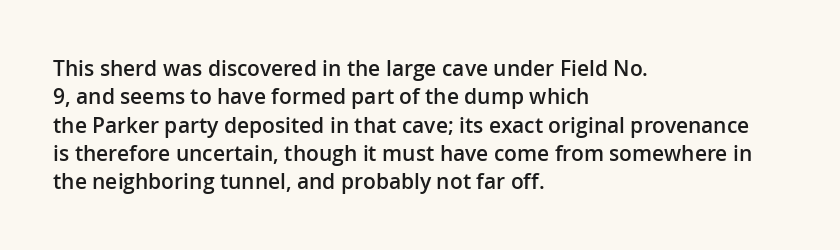
The image shows 21 px text type, upright; set left-aligned, normal line spacing (1.35x), normal letter spacing, not underlined.
